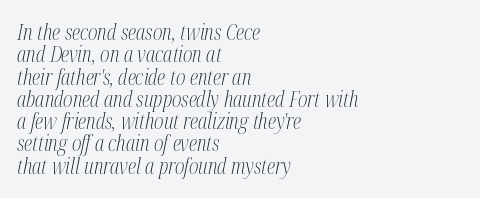
The image shows 21 px text type, italic (leaning right); set left-aligned, tight line spacing (1.06x), normal letter spacing, not underlined.
